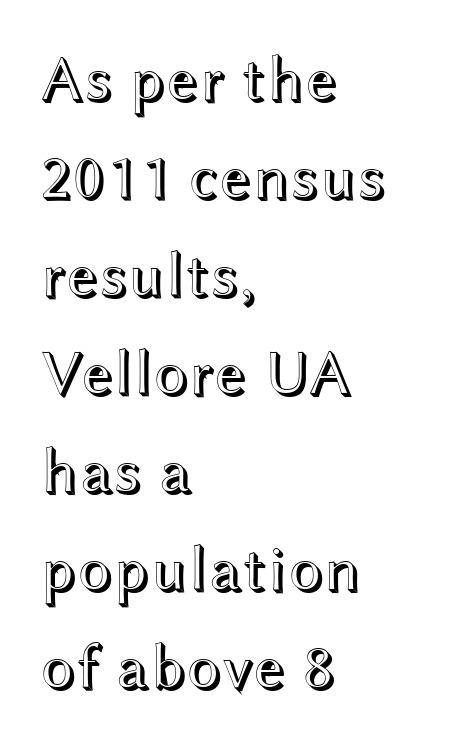
The ragged edge is on the right, which tells us the setting is flush left. The passage shown is typed in a proportional face where columns would drift. The lettering stays uniformly vertical, giving the passage a roman look. In terms of letterspacing, this is plain default setting. Whoever set this chose a conventional vertical rhythm.
